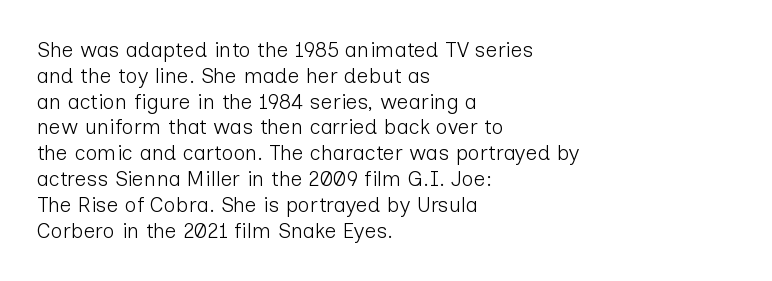
The image shows 21 px text type, upright; set left-aligned, line spacing 1.23x, normal letter spacing, not underlined.
